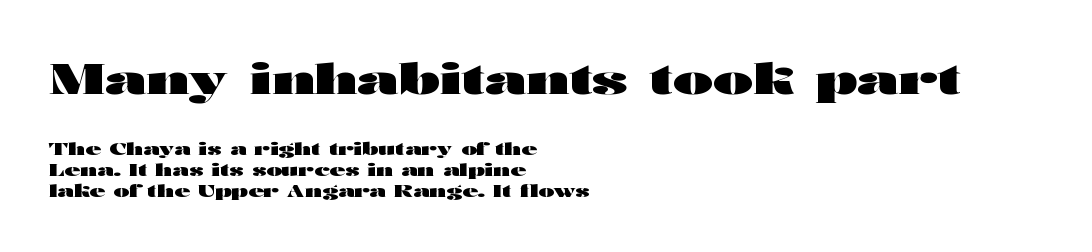
Q: Is the text bold? A: Yes.
Q: Is the text italic (slanted)? A: No, it is upright.
Q: Is the typeface a serif or a sans-serif typeface? A: Serif.
Q: Is the text underlined? A: No.
Q: How is the paragraph aligned? A: Left-aligned.
Q: Is the spacing between letters normal or unusually wide? A: Normal.
Q: Which block of text is set in a larger size, the first (top) or the second (bottom)? A: The first (top) one.
Q: Width (condensed, normal, or wide)? A: Wide.
Q: Stroke contrast? A: High.
Q: x-height? A: Medium.
Q: Monospaced? A: No.
